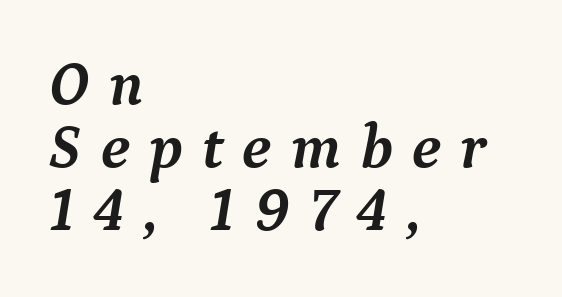
{"serif": "yes", "italic": "yes", "lean": "right", "slant_degrees": 9, "bold": "yes", "weight": "semibold", "width": "normal", "stroke_contrast": "medium", "x_height": "medium", "monospaced": "no", "underline": "no", "align": "left", "line_spacing": "tight", "line_spacing_ratio": 1.0, "letter_spacing": "wide", "letter_spacing_em": 0.3, "glyph_px": 63}
